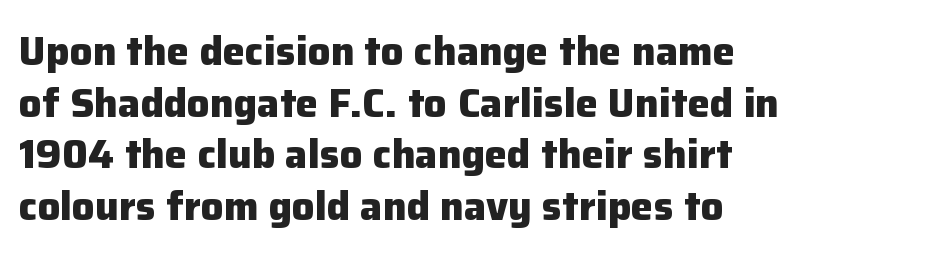
Q: Is the text bold? A: Yes.
Q: Is the text italic (slanted)? A: No, it is upright.
Q: Is the typeface a serif or a sans-serif typeface? A: Sans-serif.
Q: Is the text underlined? A: No.
Q: How is the paragraph aligned? A: Left-aligned.
Q: Is the spacing between letters normal or unusually wide? A: Normal.
Q: Is the spacing between lines tight, normal or loose? A: Normal.
Q: Width (condensed, normal, or wide)? A: Normal.
Q: Stroke contrast? A: Low.
Q: x-height? A: Medium.
Q: Monospaced? A: No.
